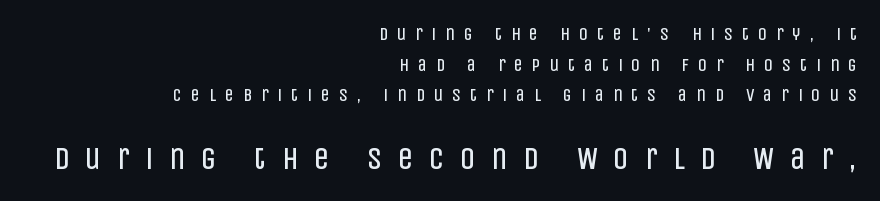
The image shows 31 px regular-weight, condensed sans-serif type, upright; set right-aligned, normal line spacing (1.7x), unusually wide letter spacing (+0.5 em), not underlined; the second (bottom) block is 1.72x larger; low stroke contrast and a large x-height.
